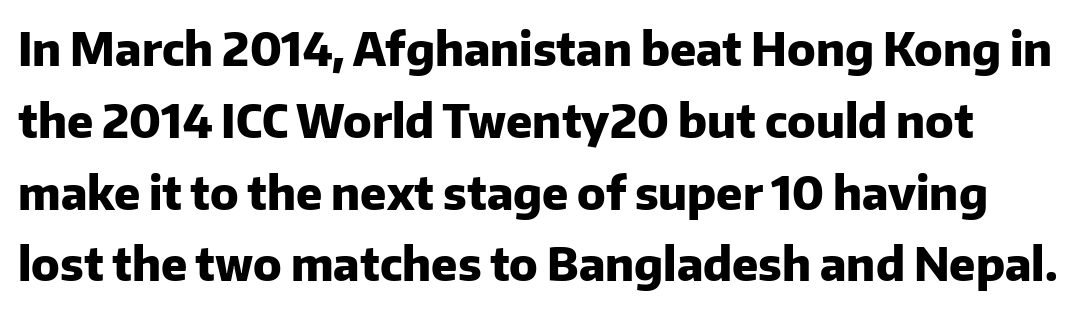
{"serif": "no", "italic": "no", "bold": "yes", "weight": "heavy", "width": "normal", "stroke_contrast": "low", "x_height": "medium", "monospaced": "no", "underline": "no", "line_spacing": "normal", "line_spacing_ratio": 1.56, "letter_spacing": "normal", "letter_spacing_em": 0.0, "glyph_px": 46}
